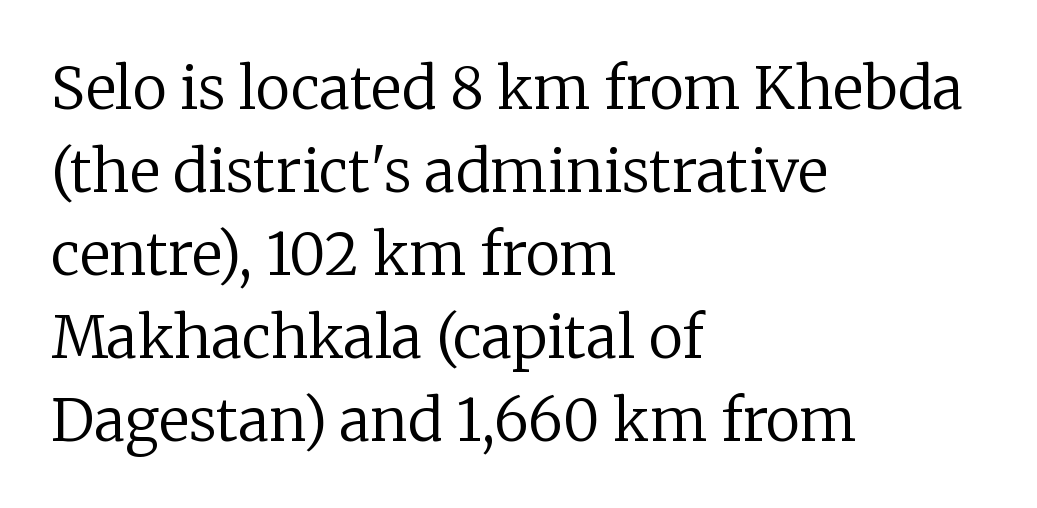
The image shows 58 px regular-weight serif type, upright; set left-aligned, normal line spacing (1.43x), normal letter spacing, not underlined; low stroke contrast and a medium x-height.
